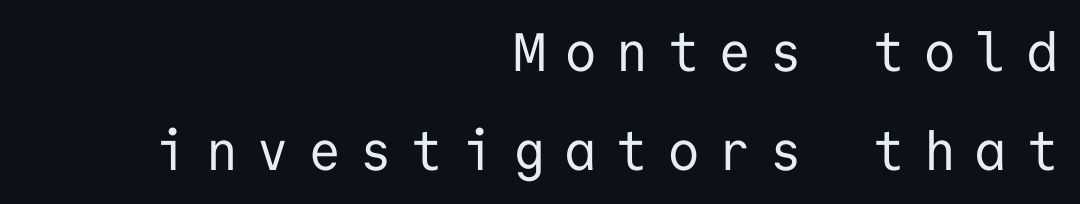
Q: Is the text bold? A: No.
Q: Is the text italic (slanted)? A: No, it is upright.
Q: Is the typeface a serif or a sans-serif typeface? A: Sans-serif.
Q: Is the text underlined? A: No.
Q: How is the paragraph aligned? A: Right-aligned.
Q: Is the spacing between letters normal or unusually wide? A: Unusually wide.
Q: Width (condensed, normal, or wide)? A: Normal.
Q: Stroke contrast? A: Low.
Q: x-height? A: Medium.
Q: Monospaced? A: Yes.
